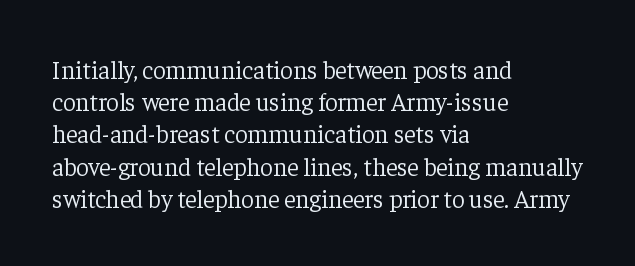
{"italic": "no", "bold": "no", "underline": "no", "align": "left", "line_spacing": "normal", "line_spacing_ratio": 1.29, "letter_spacing": "normal", "letter_spacing_em": 0.0, "glyph_px": 25}
